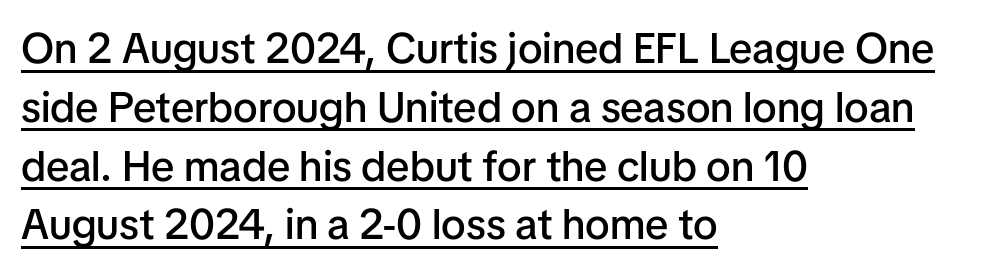
The image shows 42 px semibold sans-serif type, upright; set left-aligned, normal line spacing (1.4x), normal letter spacing, underlined; low stroke contrast and a medium x-height.
